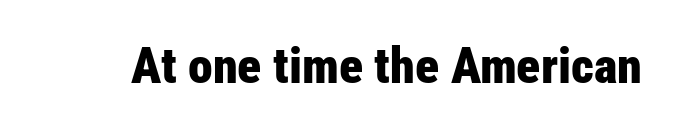
The image shows 50 px bold, condensed sans-serif type, upright; set normal letter spacing, not underlined; low stroke contrast and a medium x-height.
